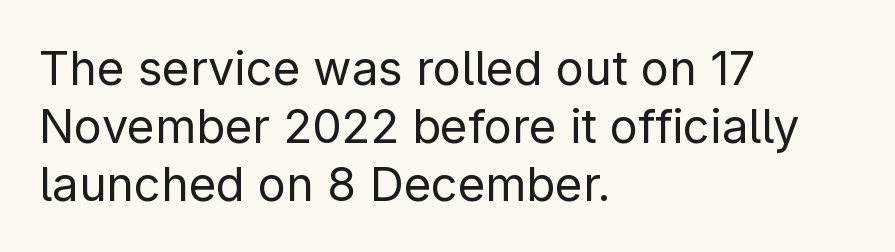
Quick note: underline off. No extra tracking has been applied to these lines. A typesetter would call this proportional, since set widths differ per character. Heaviness? Minimal to ordinary, like unemphasized prose. Notice how the stems are strictly vertical — no italics here.
